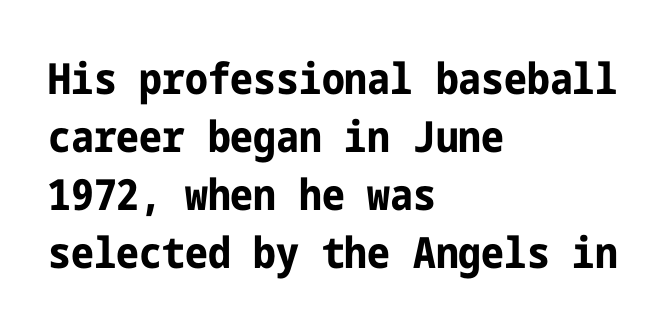
The glyphs are unaccompanied by any horizontal stroke below them. The space between consecutive lines is moderate. Reading down the block, your eye returns to a fixed left position each line. I'd call this a sans setting — the letters go barefoot. This is roman type, the default non-slanted kind.
